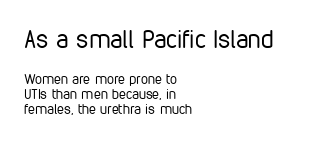
Do the letters lean? They stand straight. Stroke mass is kept to a normal reading level or below. Check under the words: just untouched page. Leading: reduced. The lines in this sample share a left origin and differ only in where they stop. The tracking reads as untouched default to a designer's eye.
